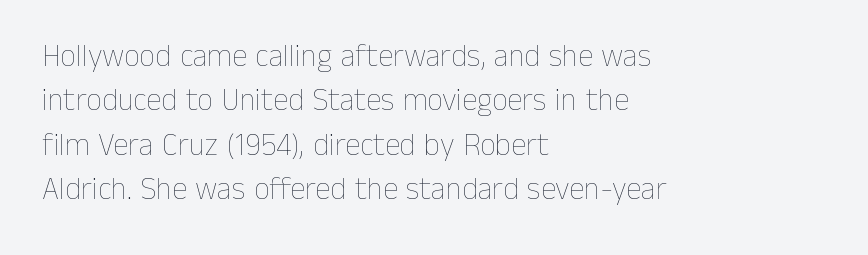
No extra ink here — the face is not bold. One-word summary of the alignment: left. The passage shown is typed in a proportional face where columns would drift. This sample uses an upright cut, with every glyph sitting square on the baseline. Underlining? Definitely not there. This rendering leaves character spacing at its baseline value.
